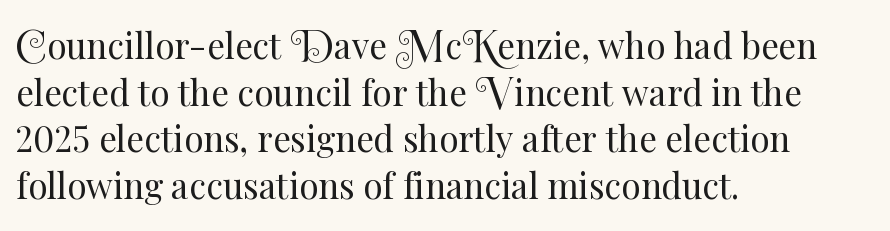
Q: Is the text bold? A: No.
Q: Is the text italic (slanted)? A: No, it is upright.
Q: Is the text underlined? A: No.
Q: How is the paragraph aligned? A: Left-aligned.
Q: Is the spacing between letters normal or unusually wide? A: Normal.
Q: Is the spacing between lines tight, normal or loose? A: Normal.
Q: Width (condensed, normal, or wide)? A: Normal.
Q: Stroke contrast? A: Medium.
Q: x-height? A: Small.
Q: Monospaced? A: No.
